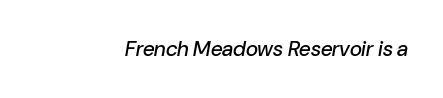
The image shows 21 px text type, italic (leaning right); set normal letter spacing, not underlined.
